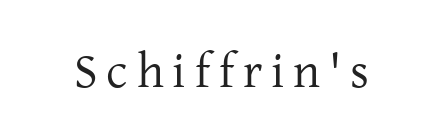
{"serif": "yes", "italic": "no", "bold": "no", "weight": "regular", "width": "normal", "stroke_contrast": "low", "x_height": "medium", "monospaced": "no", "underline": "no", "glyph_px": 49}
